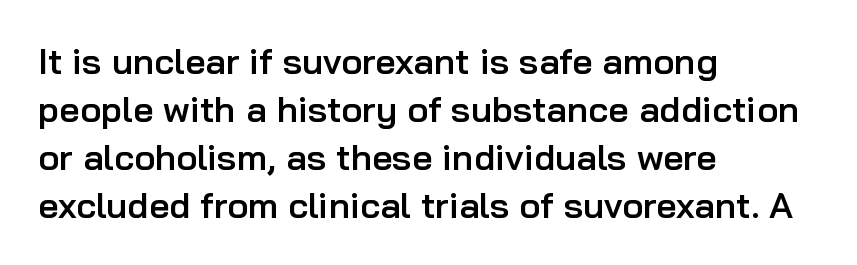
The image shows 36 px semibold sans-serif type, upright; set left-aligned, normal line spacing (1.33x), normal letter spacing, not underlined; low stroke contrast and a medium x-height.
